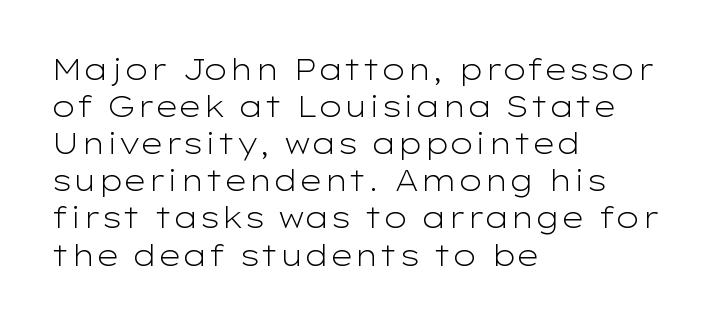
The image shows 29 px light, wide sans-serif type, upright; set left-aligned, normal line spacing (1.28x), normal letter spacing, not underlined; low stroke contrast and a medium x-height.
